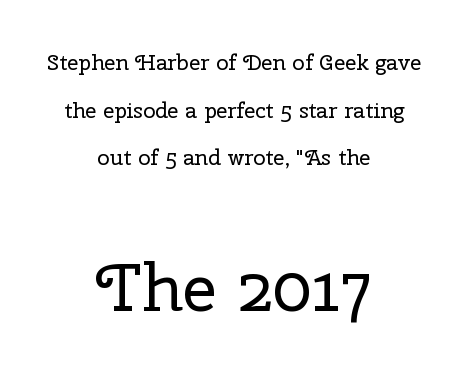
{"serif": "yes", "italic": "no", "bold": "no", "weight": "regular", "width": "normal", "stroke_contrast": "low", "x_height": "medium", "monospaced": "no", "underline": "no", "align": "center", "line_spacing": "loose", "line_spacing_ratio": 2.17, "letter_spacing": "normal", "letter_spacing_em": 0.0, "larger_block": "second", "size_ratio": 3.0, "glyph_px": 66}
